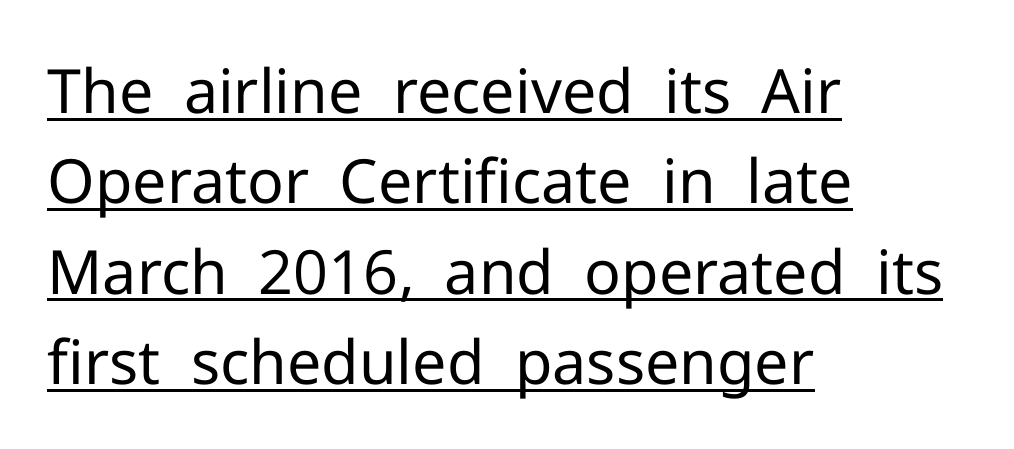
Q: Is the text bold? A: No.
Q: Is the text italic (slanted)? A: No, it is upright.
Q: Is the typeface a serif or a sans-serif typeface? A: Sans-serif.
Q: Is the text underlined? A: Yes.
Q: How is the paragraph aligned? A: Left-aligned.
Q: Is the spacing between letters normal or unusually wide? A: Normal.
Q: Is the spacing between lines tight, normal or loose? A: Normal.
Q: Width (condensed, normal, or wide)? A: Normal.
Q: Stroke contrast? A: Low.
Q: x-height? A: Medium.
Q: Monospaced? A: No.
